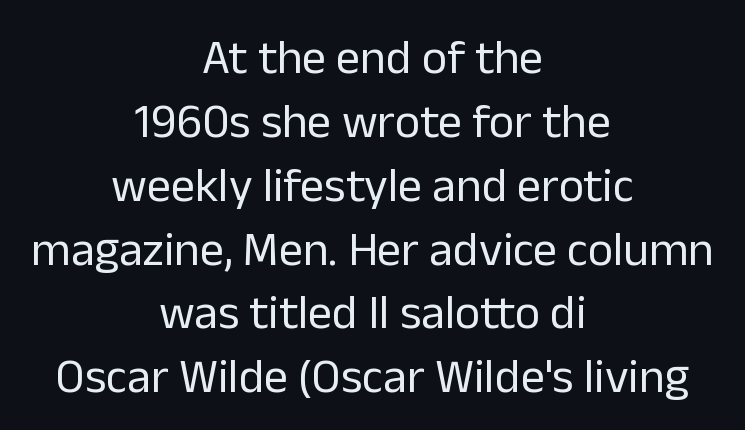
Q: Is the text bold? A: No.
Q: Is the text italic (slanted)? A: No, it is upright.
Q: Is the typeface a serif or a sans-serif typeface? A: Sans-serif.
Q: Is the text underlined? A: No.
Q: How is the paragraph aligned? A: Centered.
Q: Is the spacing between letters normal or unusually wide? A: Normal.
Q: Is the spacing between lines tight, normal or loose? A: Normal.
Q: Width (condensed, normal, or wide)? A: Normal.
Q: Stroke contrast? A: Low.
Q: x-height? A: Medium.
Q: Monospaced? A: No.
